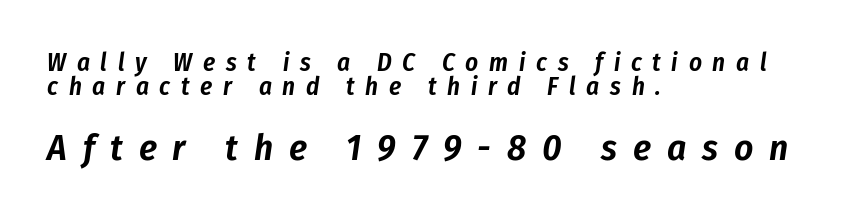
Q: Is the text italic (slanted)? A: Yes, it leans right by about 8 degrees.
Q: Is the text underlined? A: No.
Q: How is the paragraph aligned? A: Left-aligned.
Q: Is the spacing between letters normal or unusually wide? A: Unusually wide.
Q: Is the spacing between lines tight, normal or loose? A: Tight.
Q: Which block of text is set in a larger size, the first (top) or the second (bottom)? A: The second (bottom) one.
Q: Width (condensed, normal, or wide)? A: Condensed.
Q: Stroke contrast? A: Low.
Q: x-height? A: Medium.
Q: Monospaced? A: No.
